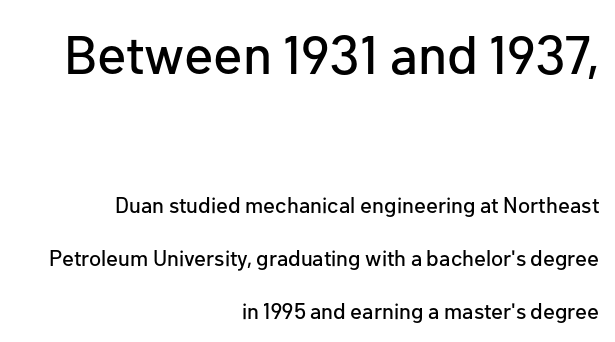
The image shows 54 px sans-serif type, upright; set right-aligned, loose line spacing (2.41x), normal letter spacing, not underlined; the first (top) block is 2.45x larger; low stroke contrast and a medium x-height.
